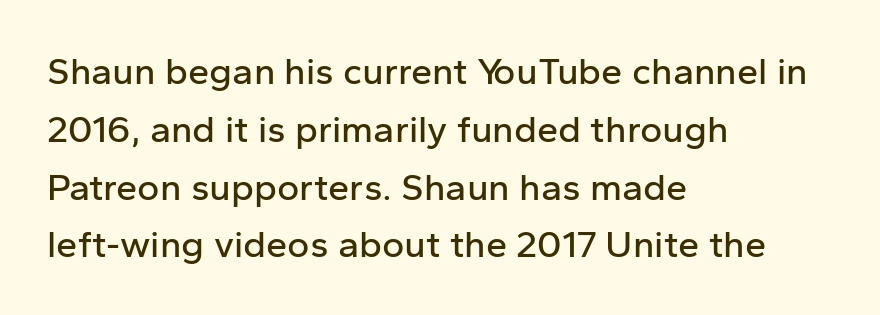
Baseline-to-baseline distance is the conventional proportion of letter height. The typography opts for an upright posture over an oblique one. Lines of text with bare space underneath. A student would call this left alignment; a typographer would say flush left, rag right. Think of a printed novel: that variable character pitch is what you see here. Typographically, this falls in the sans-serif category.
